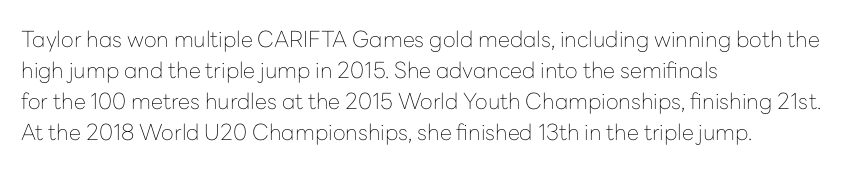
Q: Is the text bold? A: No.
Q: Is the text italic (slanted)? A: No, it is upright.
Q: Is the text underlined? A: No.
Q: How is the paragraph aligned? A: Left-aligned.
Q: Is the spacing between letters normal or unusually wide? A: Normal.
Q: Is the spacing between lines tight, normal or loose? A: Normal.
